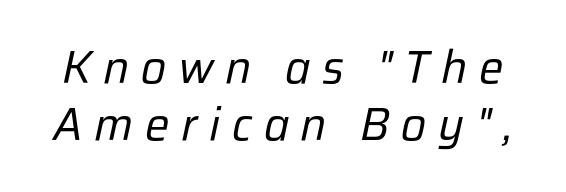
Quick note: underline off. The face looks like a standard text weight, possibly lighter. The rendering uses natural spacing where letterforms have individual widths. The typography opts for an oblique posture over an upright one. Quick note: interline space is typical. Letter spacing: wide.
